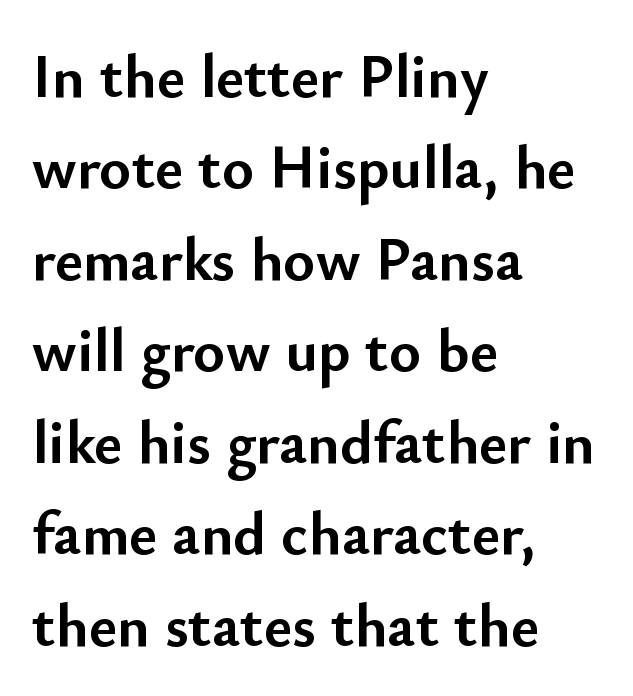
The image shows 61 px semibold sans-serif type, upright; set left-aligned, normal line spacing (1.5x), normal letter spacing, not underlined; low stroke contrast and a small x-height.
